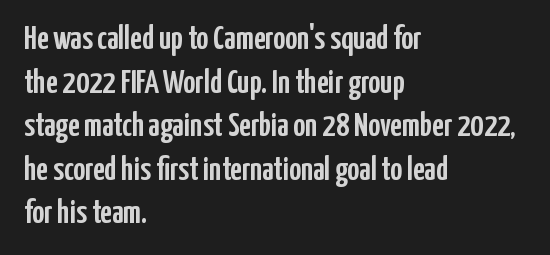
Q: Is the text italic (slanted)? A: No, it is upright.
Q: Is the typeface a serif or a sans-serif typeface? A: Sans-serif.
Q: Is the text underlined? A: No.
Q: How is the paragraph aligned? A: Left-aligned.
Q: Is the spacing between letters normal or unusually wide? A: Normal.
Q: Is the spacing between lines tight, normal or loose? A: Normal.
Q: Width (condensed, normal, or wide)? A: Condensed.
Q: Stroke contrast? A: Low.
Q: x-height? A: Medium.
Q: Monospaced? A: No.
